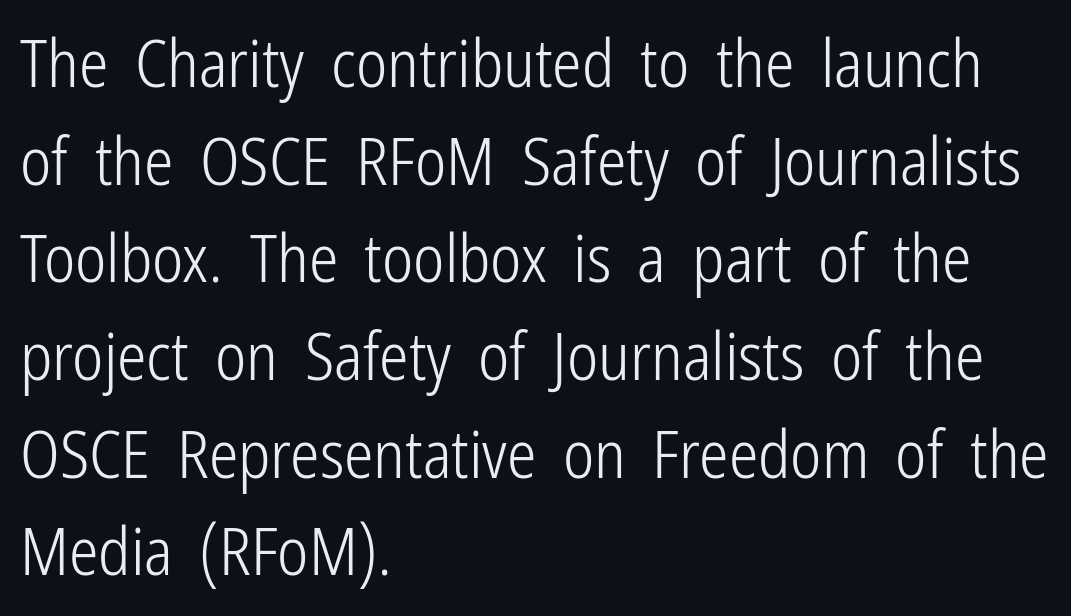
{"serif": "no", "italic": "no", "bold": "no", "weight": "light", "width": "condensed", "stroke_contrast": "low", "x_height": "medium", "monospaced": "no", "underline": "no", "align": "left", "line_spacing": "normal", "line_spacing_ratio": 1.48, "letter_spacing": "normal", "letter_spacing_em": 0.0, "glyph_px": 66}
